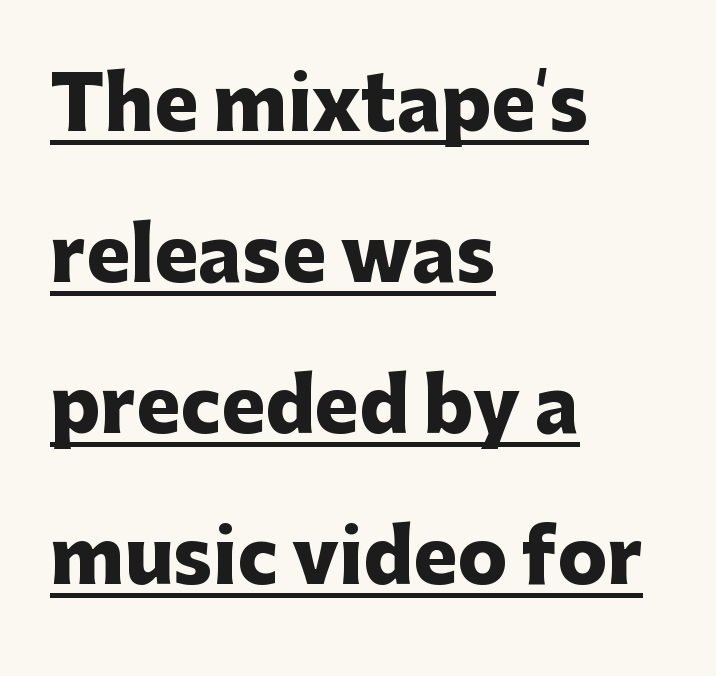
The image shows 74 px heavy sans-serif type, upright; set left-aligned, loose line spacing (2.04x), normal letter spacing, underlined; low stroke contrast and a medium x-height.
